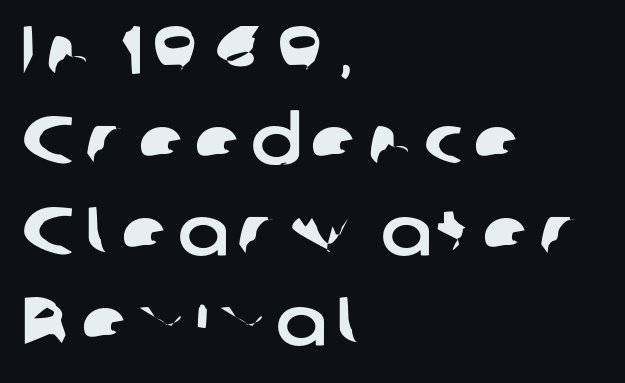
This is sans-serif lettering, the kind often seen on screens and signage. This sample keeps an unexceptional amount of space between lines. Decoration check: the copy has no underline. Looks like regular typesetting: each glyph gets only the width it needs. Each line starts at the same left margin while the right side varies.
